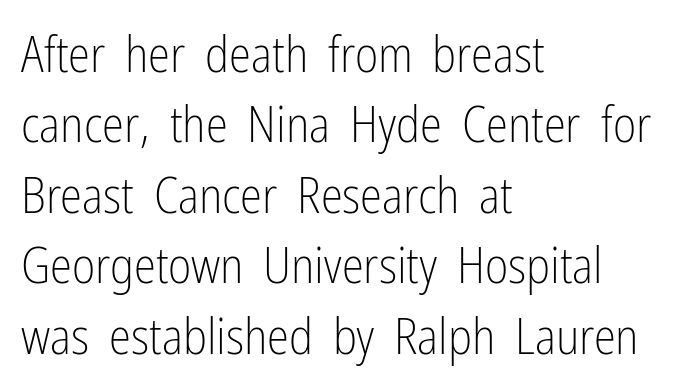
How are the letters spaced? Ordinarily, with no added tracking. This rendering features lettering with no underline. Is there any slant? The stems are plumb. The rows are spaced the way most documents space them. The letters advance in unequal steps, a hallmark of proportional type.
